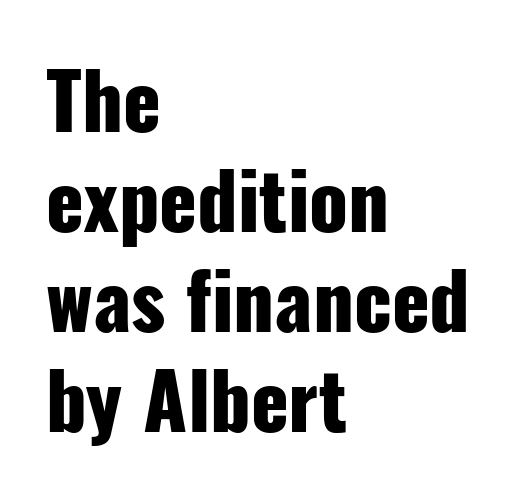
Rule under the text: the space is simply empty. This is roman type, the default non-slanted kind. Pretty heavy lettering here — definitely bold. Quick note: interline space is typical. The tracking reads as untouched default to a designer's eye.
